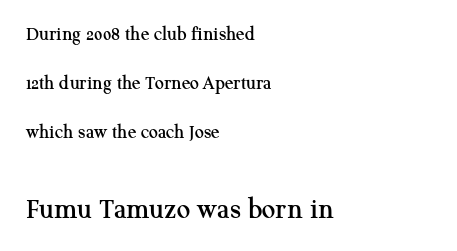
{"serif": "yes", "italic": "no", "width": "normal", "stroke_contrast": "medium", "x_height": "medium", "monospaced": "no", "underline": "no", "align": "left", "line_spacing": "loose", "line_spacing_ratio": 2.45, "letter_spacing": "normal", "letter_spacing_em": 0.0, "larger_block": "second", "size_ratio": 1.5, "glyph_px": 30}
